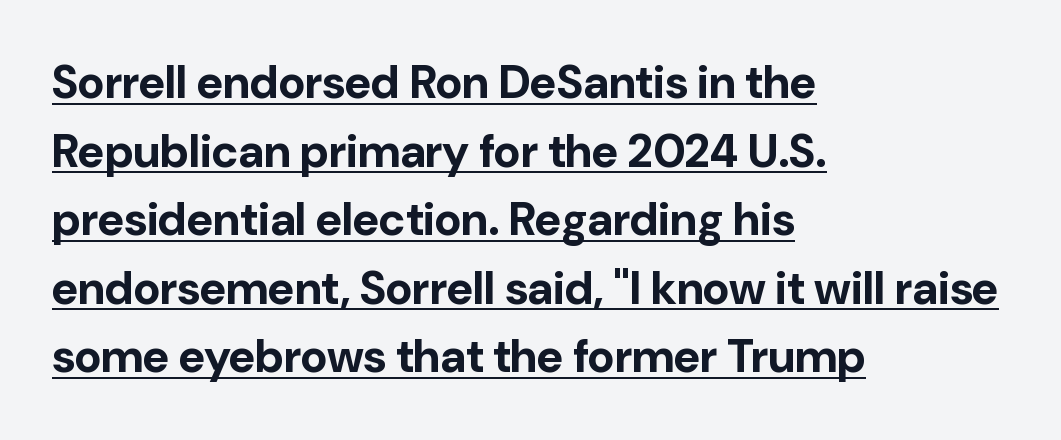
The image shows 46 px bold sans-serif type, upright; set left-aligned, normal line spacing (1.49x), normal letter spacing, underlined; low stroke contrast and a medium x-height.
